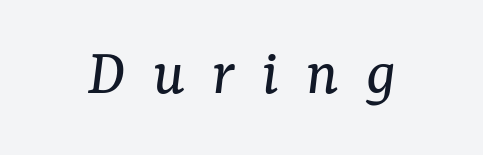
{"serif": "yes", "italic": "yes", "lean": "right", "slant_degrees": 7, "bold": "no", "weight": "regular", "width": "normal", "stroke_contrast": "medium", "x_height": "medium", "monospaced": "no", "underline": "no", "letter_spacing": "wide", "letter_spacing_em": 0.4, "glyph_px": 68}
